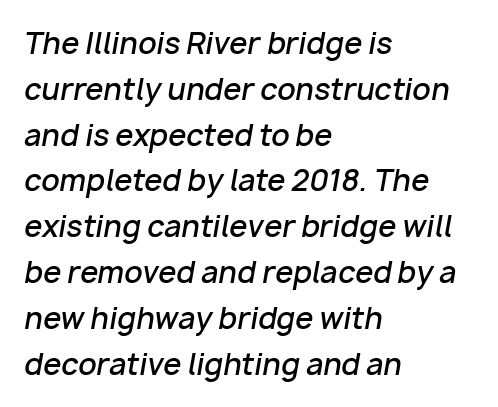
{"italic": "yes", "lean": "right", "slant_degrees": 10, "bold": "semi", "weight": "semibold", "width": "normal", "stroke_contrast": "low", "x_height": "medium", "monospaced": "no", "underline": "no", "align": "left", "line_spacing": "normal", "line_spacing_ratio": 1.58, "letter_spacing": "normal", "letter_spacing_em": 0.0, "glyph_px": 29}
